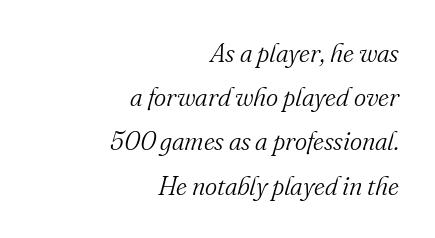
The image shows 26 px text type, italic (leaning right); set right-aligned, normal line spacing (1.7x), normal letter spacing, not underlined.
